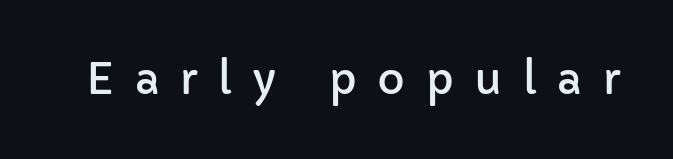
Q: Is the text italic (slanted)? A: No, it is upright.
Q: Is the typeface a serif or a sans-serif typeface? A: Sans-serif.
Q: Is the text underlined? A: No.
Q: Is the spacing between letters normal or unusually wide? A: Unusually wide.
Q: Width (condensed, normal, or wide)? A: Normal.
Q: Stroke contrast? A: Low.
Q: x-height? A: Medium.
Q: Monospaced? A: No.
